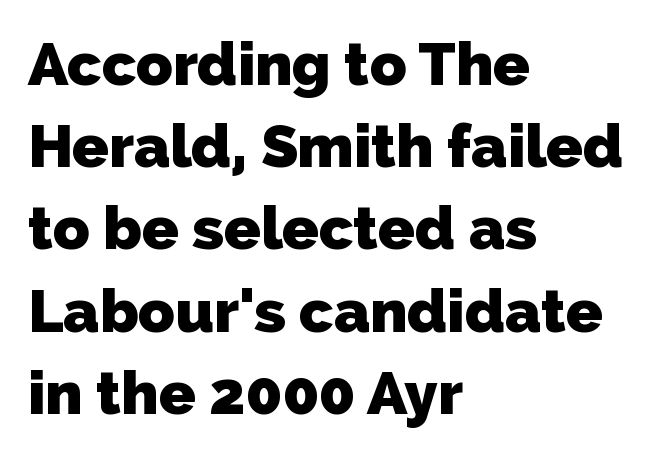
Q: Is the text bold? A: Yes.
Q: Is the typeface a serif or a sans-serif typeface? A: Sans-serif.
Q: Is the text underlined? A: No.
Q: How is the paragraph aligned? A: Left-aligned.
Q: Is the spacing between letters normal or unusually wide? A: Normal.
Q: Is the spacing between lines tight, normal or loose? A: Normal.
Q: Width (condensed, normal, or wide)? A: Normal.
Q: Stroke contrast? A: Low.
Q: x-height? A: Medium.
Q: Monospaced? A: No.
